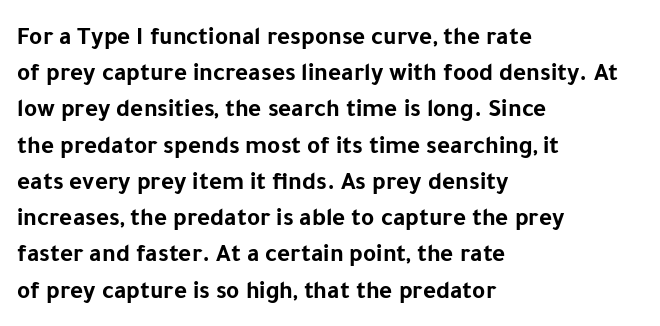
{"italic": "no", "bold": "yes", "underline": "no", "align": "left", "line_spacing": "normal", "line_spacing_ratio": 1.45, "letter_spacing": "normal", "letter_spacing_em": 0.0, "glyph_px": 25}
